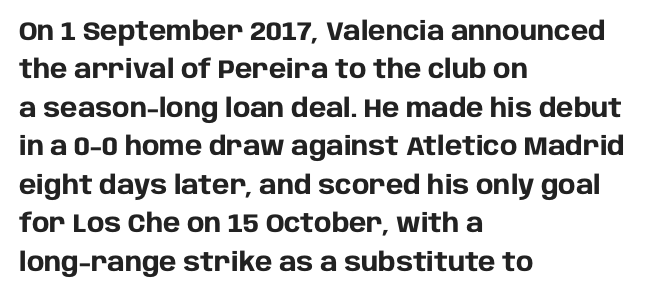
The image shows 26 px bold type, upright; set left-aligned, normal line spacing (1.48x), normal letter spacing, not underlined.
